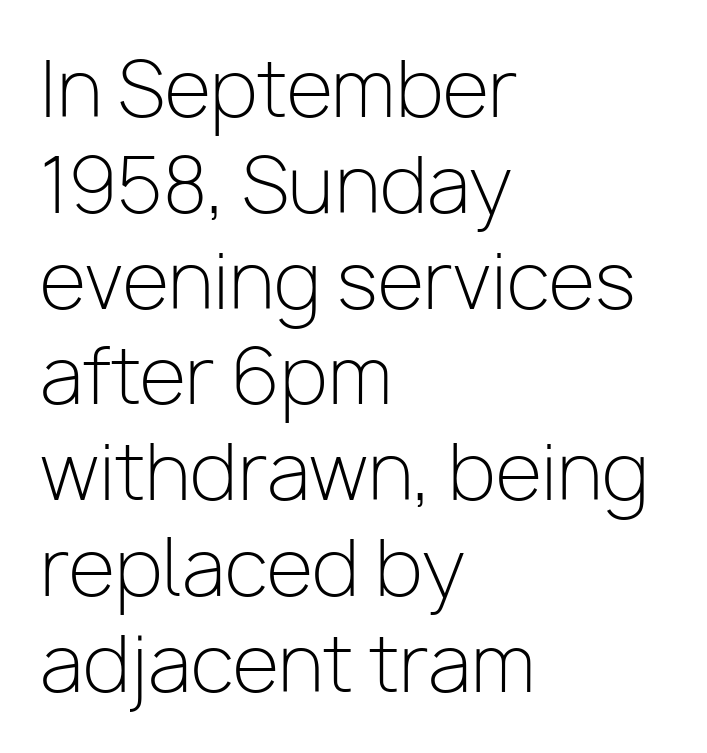
{"serif": "no", "italic": "no", "bold": "no", "weight": "light", "width": "normal", "stroke_contrast": "low", "x_height": "medium", "monospaced": "no", "underline": "no", "align": "left", "line_spacing": "normal", "line_spacing_ratio": 1.26, "letter_spacing": "normal", "letter_spacing_em": 0.0, "glyph_px": 76}
